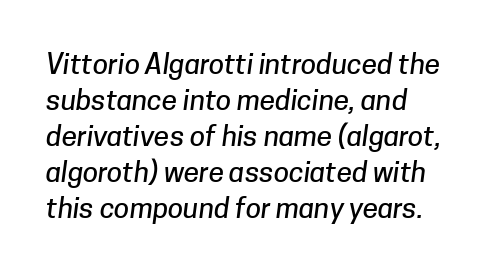
{"serif": "no", "width": "normal", "stroke_contrast": "low", "x_height": "medium", "monospaced": "no", "underline": "no", "line_spacing": "normal", "line_spacing_ratio": 1.29, "letter_spacing": "normal", "letter_spacing_em": 0.0, "glyph_px": 28}
